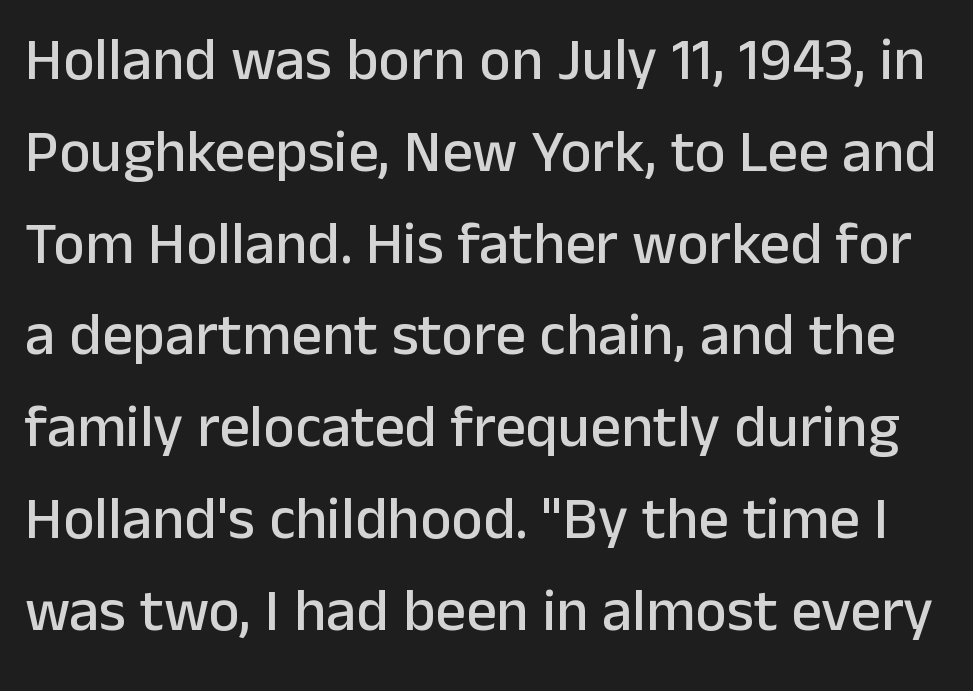
{"serif": "no", "italic": "no", "width": "normal", "stroke_contrast": "low", "x_height": "medium", "monospaced": "no", "underline": "no", "line_spacing": "normal", "line_spacing_ratio": 1.53, "letter_spacing": "normal", "letter_spacing_em": 0.0, "glyph_px": 60}
